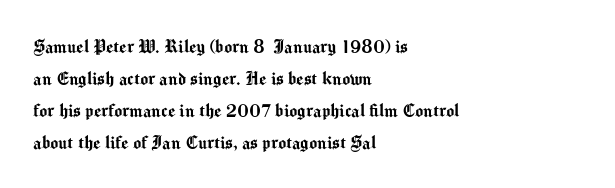
Spacing between characters is what you'd get straight out of the box. This sample is left-justified, so line endings fall wherever the words run out. Has an underline been added? It has not. Evenly set lines give the paragraph a standard silhouette. You can tell it's not italic because the verticals are truly vertical.
